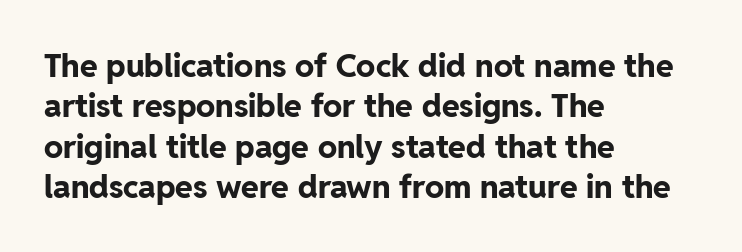
The image shows 32 px bold sans-serif type, upright; set left-aligned, normal line spacing (1.26x), normal letter spacing, not underlined; low stroke contrast and a medium x-height.
